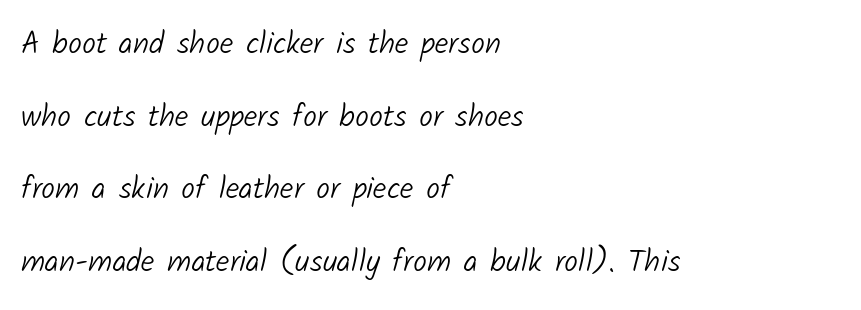
Q: Is the text bold? A: No.
Q: Is the typeface a serif or a sans-serif typeface? A: Sans-serif.
Q: Is the text underlined? A: No.
Q: How is the paragraph aligned? A: Left-aligned.
Q: Is the spacing between letters normal or unusually wide? A: Normal.
Q: Is the spacing between lines tight, normal or loose? A: Loose.
Q: Width (condensed, normal, or wide)? A: Normal.
Q: Stroke contrast? A: Low.
Q: x-height? A: Medium.
Q: Monospaced? A: No.
